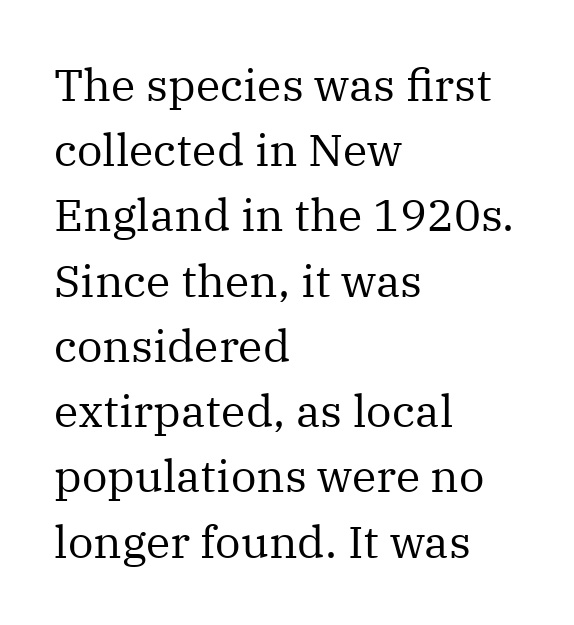
{"serif": "yes", "italic": "no", "bold": "no", "weight": "regular", "width": "normal", "stroke_contrast": "medium", "x_height": "medium", "monospaced": "no", "underline": "no", "align": "left", "line_spacing": "normal", "line_spacing_ratio": 1.45, "letter_spacing": "normal", "letter_spacing_em": 0.0, "glyph_px": 45}
